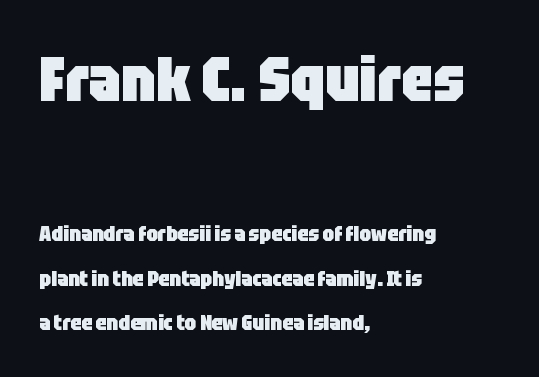
You could call the tracking neutral — neither tight nor loose. The earlier block is typeset at a bigger size than the later block. Upright lettering throughout. The face used here is a sans, in the tradition of grotesques and geometrics. Where is the straight margin? On the left. Here the designer chose a conventional face with non-uniform glyph widths.
